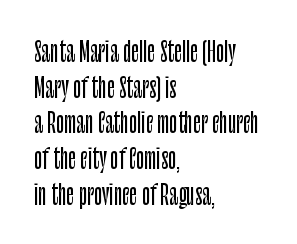
{"italic": "no", "underline": "no", "align": "left", "line_spacing": "normal", "line_spacing_ratio": 1.32, "letter_spacing": "normal", "letter_spacing_em": 0.0, "glyph_px": 27}
